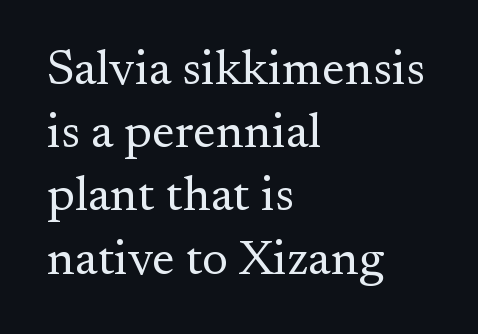
The image shows 49 px regular-weight serif type, upright; set left-aligned, normal line spacing (1.29x), normal letter spacing, not underlined; medium stroke contrast and a small x-height.
